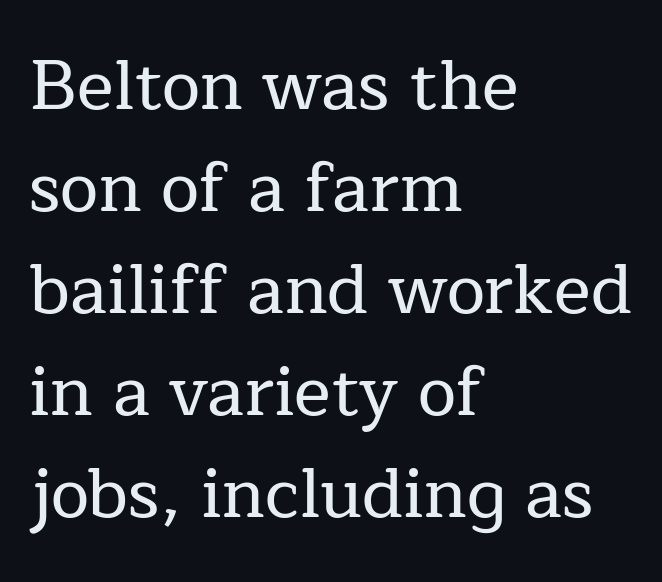
{"serif": "yes", "italic": "no", "width": "normal", "stroke_contrast": "low", "x_height": "medium", "monospaced": "no", "underline": "no", "align": "left", "line_spacing": "normal", "line_spacing_ratio": 1.48, "letter_spacing": "normal", "letter_spacing_em": 0.0, "glyph_px": 69}
